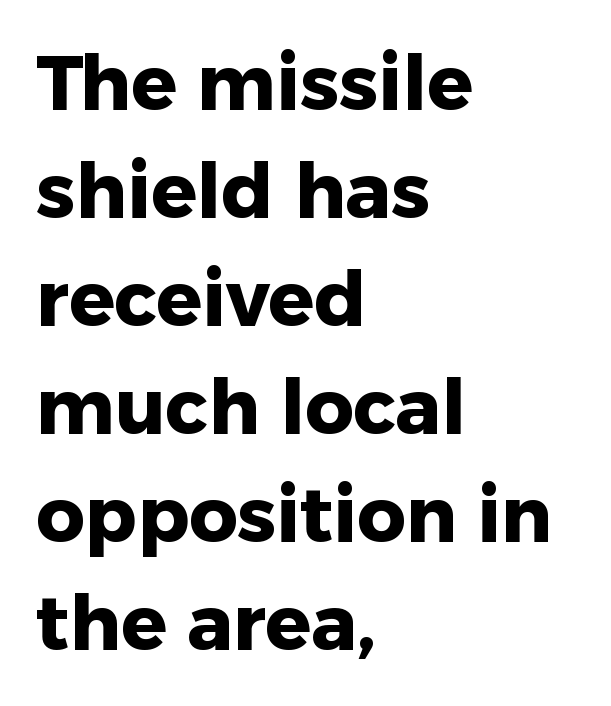
Interline gaps are of average width in this sample. Every row of glyphs begins at an identical x-position on the left. Proportional: the letters do not fall into vertical columns. No word sits above an underline. Compared with an ordinary text face, these strokes are far heavier — a full bold. Serifs: no, the terminals of the letterforms are clean.
